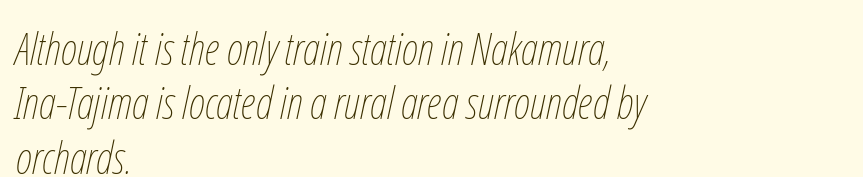
The image shows 45 px thin, condensed type, italic (leaning right); set left-aligned, line spacing 1.21x, normal letter spacing, not underlined; low stroke contrast and a medium x-height.
